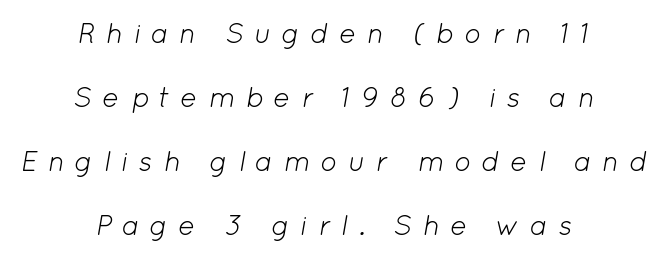
{"italic": "yes", "lean": "right", "slant_degrees": 12, "bold": "no", "weight": "light", "width": "normal", "stroke_contrast": "low", "x_height": "medium", "monospaced": "no", "underline": "no", "align": "center", "line_spacing": "loose", "line_spacing_ratio": 2.28, "letter_spacing": "wide", "letter_spacing_em": 0.37, "glyph_px": 28}
